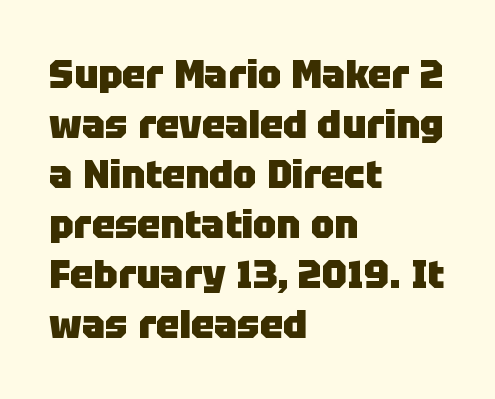
The image shows 39 px heavy sans-serif type, upright; set left-aligned, normal line spacing (1.28x), normal letter spacing, not underlined; low stroke contrast and a large x-height.
